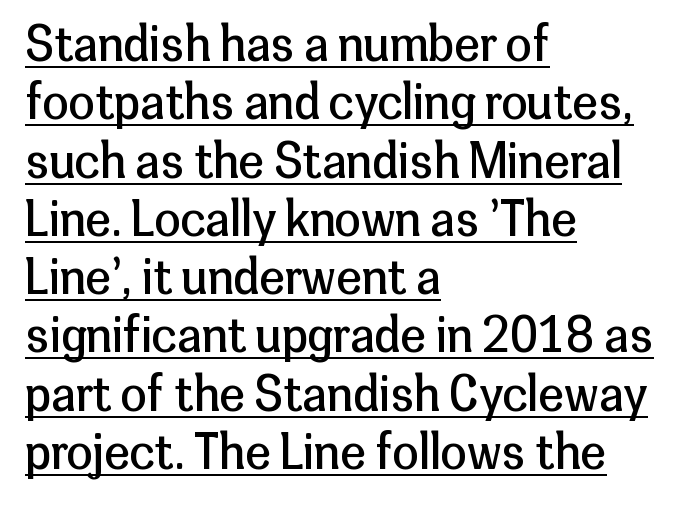
Vertical stems look standard width or narrower in stroke. Students, note that the glyphs here touch the page at normal intervals. Each line starts at the same left margin while the right side varies. Do the characters align in a grid? No, the font is proportional.
